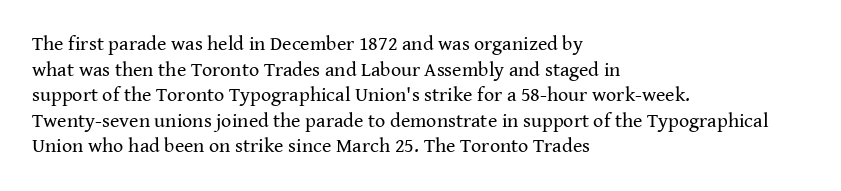
The weight would be labelled regular, book, light, or lighter still. Tall strokes in this sample are plumb rather than angled. These lines stack with their left ends in a neat column. Unmarked baselines from the first word to the last. Regular leading. A typesetter would call this zero additional tracking.
